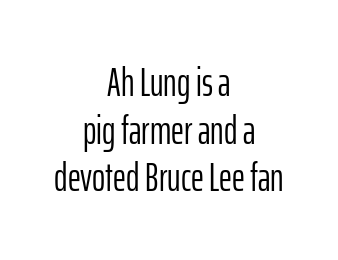
Each stroke keeps to a modest, everyday thickness or less. Every character sits straight up, as roman type does. The designer went with a sans here, leaving each stem footless. Anything drawn beneath the words? Only blank space. Character widths vary here, with narrow letters taking less room than wide ones.
